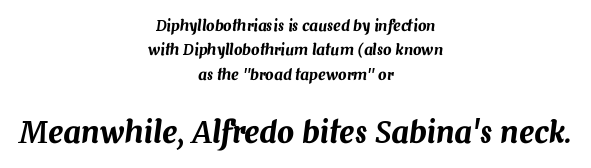
How would I describe the line gaps? Plain and ordinary. A centered setting, common on invitations and titles, is used for this passage. This rendering leaves character spacing at its baseline value. These lines are rendered in a variable-pitch font. The space beneath each line is pristine and unruled. Here the second block reads like a headline and the first like body copy.
